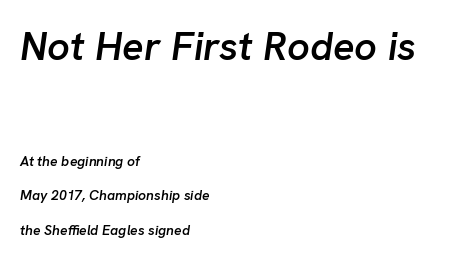
The image shows 40 px semibold type, italic (leaning right); set left-aligned, loose line spacing (2.49x), normal letter spacing, not underlined; the first (top) block is 2.86x larger; low stroke contrast and a medium x-height.
